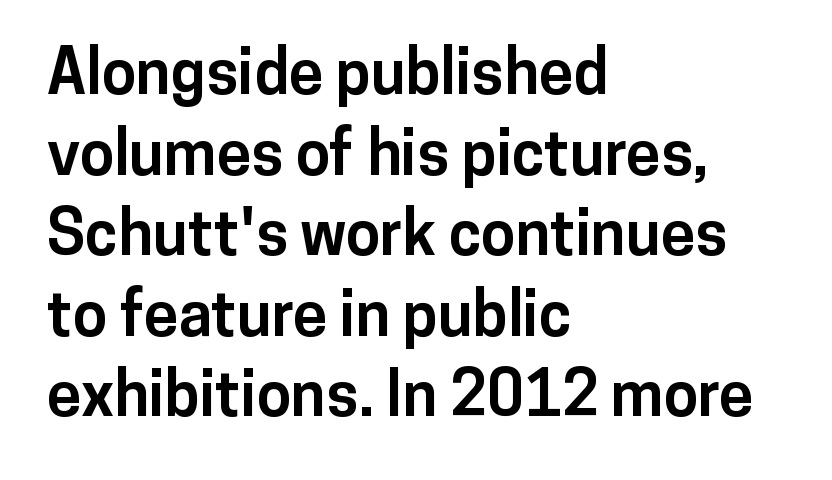
Line beginnings align vertically; line endings do not. The specimen omits any rule beneath the text block's lines. The font's upright variant was chosen for this text. The font is running at its bold setting. The letters advance in unequal steps, a hallmark of proportional type.
